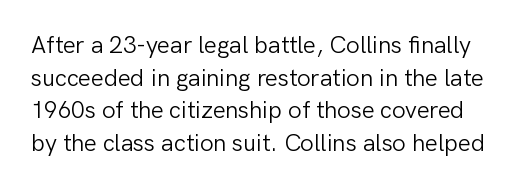
{"italic": "no", "bold": "no", "underline": "no", "line_spacing": "normal", "line_spacing_ratio": 1.36, "letter_spacing": "normal", "letter_spacing_em": 0.0, "glyph_px": 24}
